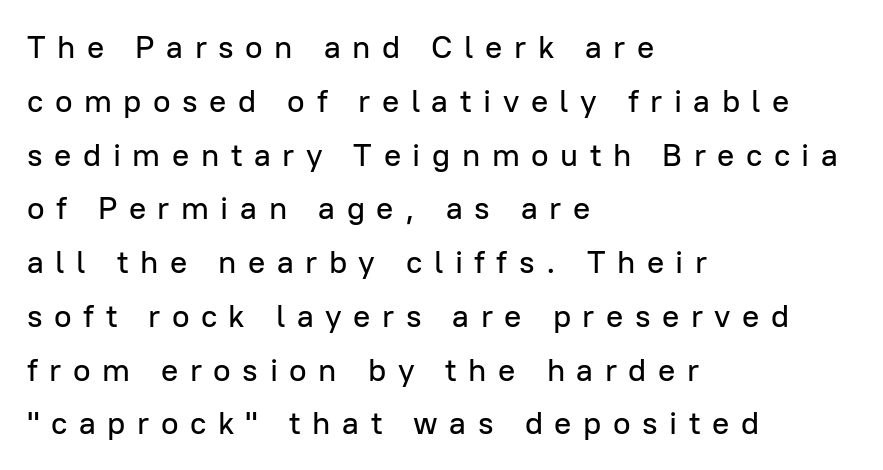
{"serif": "no", "italic": "no", "width": "normal", "stroke_contrast": "low", "x_height": "medium", "monospaced": "no", "underline": "no", "align": "left", "line_spacing": "normal", "line_spacing_ratio": 1.68, "letter_spacing": "wide", "letter_spacing_em": 0.36, "glyph_px": 32}
